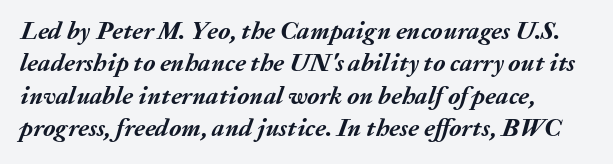
Q: Is the text bold? A: Yes.
Q: Is the text italic (slanted)? A: Yes, it leans right by about 20 degrees.
Q: Is the text underlined? A: No.
Q: Is the spacing between letters normal or unusually wide? A: Normal.
Q: Is the spacing between lines tight, normal or loose? A: Normal.
